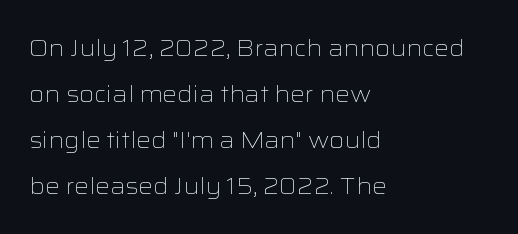
The image shows 23 px text type, upright; set left-aligned, loose line spacing (2.0x), normal letter spacing, not underlined.
